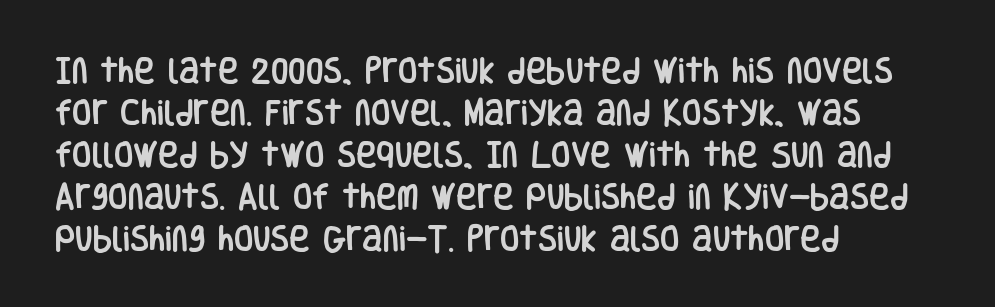
The compositor pushed each line to the left boundary. The axis of the letterforms is exactly vertical. Caption: standard tracking, unaltered. The glyphs are unaccompanied by any horizontal stroke below them. The rendering uses natural spacing where letterforms have individual widths.
